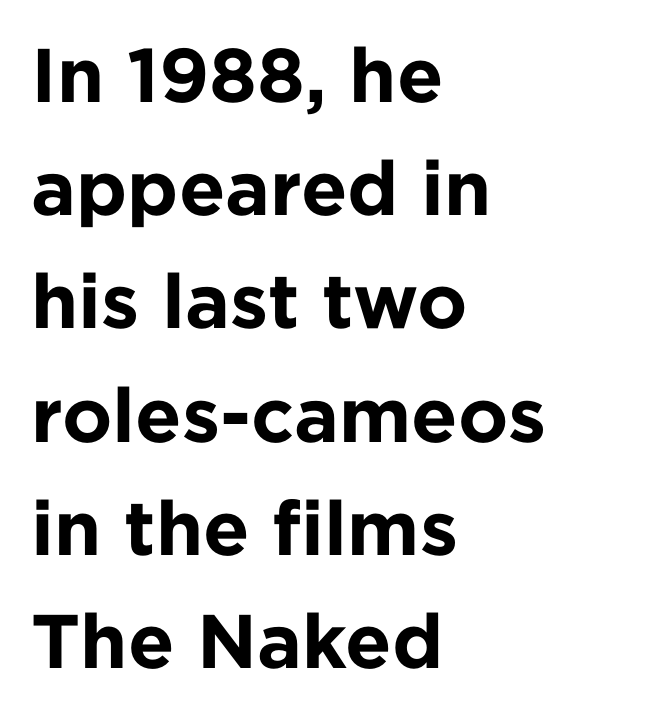
{"serif": "no", "italic": "no", "bold": "yes", "weight": "bold", "width": "normal", "stroke_contrast": "low", "x_height": "medium", "monospaced": "no", "underline": "no", "align": "left", "line_spacing": "normal", "line_spacing_ratio": 1.49, "letter_spacing": "normal", "letter_spacing_em": 0.0, "glyph_px": 76}
